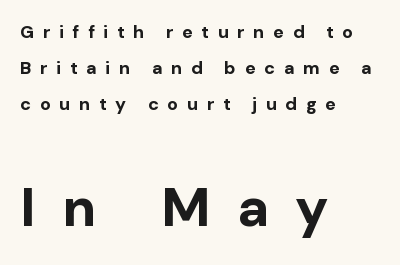
{"serif": "no", "italic": "no", "bold": "yes", "weight": "bold", "width": "normal", "stroke_contrast": "low", "x_height": "medium", "monospaced": "no", "underline": "no", "align": "left", "line_spacing": "loose", "line_spacing_ratio": 1.99, "letter_spacing": "wide", "letter_spacing_em": 0.48, "larger_block": "second", "size_ratio": 3.06, "glyph_px": 55}
